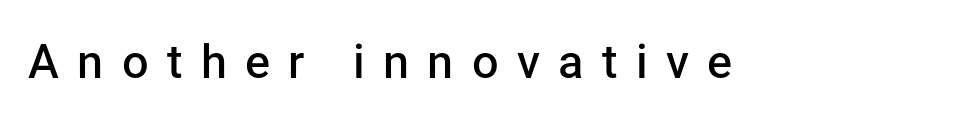
Q: Is the text bold? A: Semi-bold.
Q: Is the text italic (slanted)? A: No, it is upright.
Q: Is the typeface a serif or a sans-serif typeface? A: Sans-serif.
Q: Is the text underlined? A: No.
Q: Is the spacing between letters normal or unusually wide? A: Unusually wide.
Q: Width (condensed, normal, or wide)? A: Normal.
Q: Stroke contrast? A: Low.
Q: x-height? A: Medium.
Q: Monospaced? A: No.
